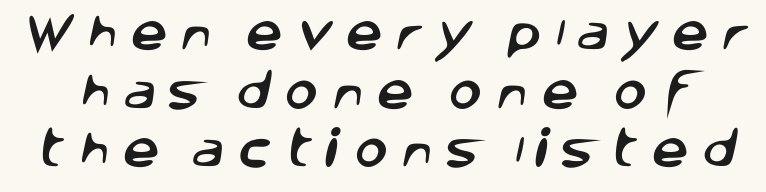
The image shows 41 px sans-serif type; set normal line spacing (1.43x), unusually wide letter spacing (+0.31 em), not underlined; low stroke contrast and a large x-height.
